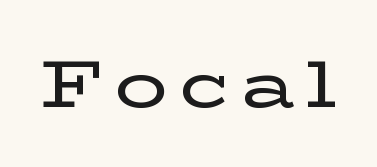
Q: Is the text italic (slanted)? A: No, it is upright.
Q: Is the typeface a serif or a sans-serif typeface? A: Serif.
Q: Is the text underlined? A: No.
Q: Width (condensed, normal, or wide)? A: Wide.
Q: Stroke contrast? A: Low.
Q: x-height? A: Medium.
Q: Monospaced? A: No.
